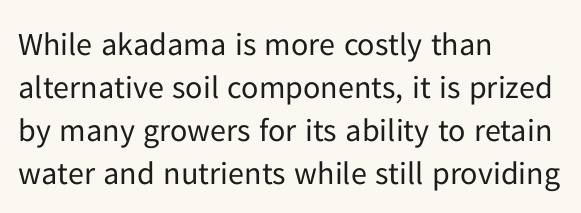
The image shows 32 px regular-weight sans-serif type, upright; set left-aligned, normal line spacing (1.34x), normal letter spacing, not underlined; low stroke contrast and a medium x-height.
